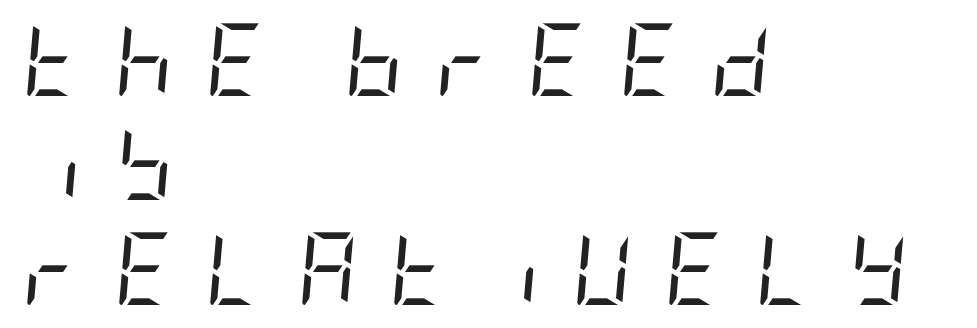
{"italic": "yes", "lean": "right", "slant_degrees": 5, "bold": "no", "weight": "regular", "width": "condensed", "stroke_contrast": "low", "x_height": "large", "underline": "no", "align": "left", "line_spacing": "normal", "line_spacing_ratio": 1.43, "letter_spacing": "wide", "letter_spacing_em": 0.44, "glyph_px": 73}
